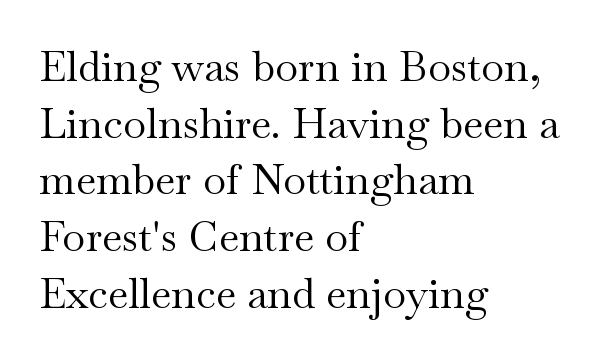
Compared with typical paragraphs, the rows here are spaced about the same. The typesetting does not lean heavy: it is not bold. Small tapered or slab feet sit at the stroke ends, so this counts as serif. Where is the straight margin? On the left.
